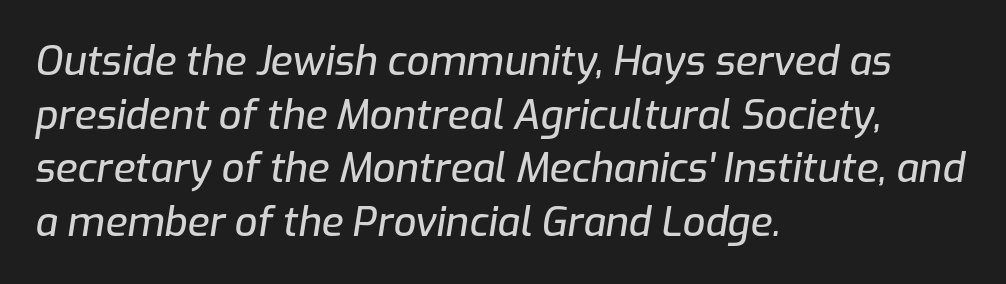
Q: Is the text italic (slanted)? A: Yes, it leans right by about 9 degrees.
Q: Is the text underlined? A: No.
Q: How is the paragraph aligned? A: Left-aligned.
Q: Is the spacing between letters normal or unusually wide? A: Normal.
Q: Is the spacing between lines tight, normal or loose? A: Normal.
Q: Width (condensed, normal, or wide)? A: Normal.
Q: Stroke contrast? A: Low.
Q: x-height? A: Medium.
Q: Monospaced? A: No.
